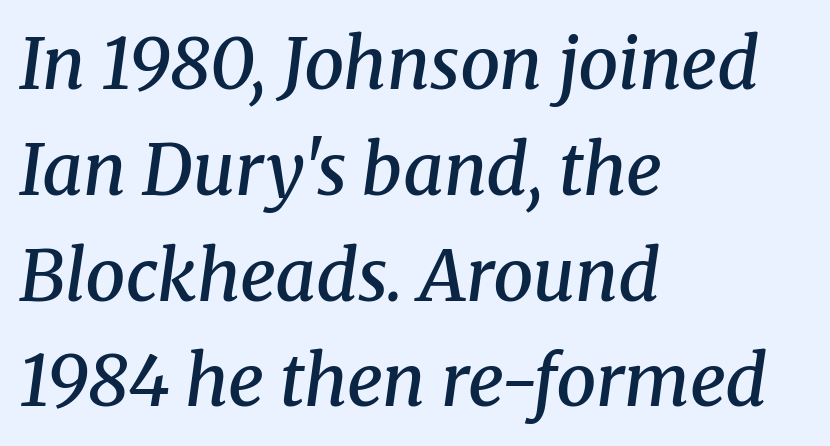
Italic? Definitely — the glyphs are oblique. Underline: absent. Regarding leading, the lines here are spaced in the standard way. Yep, those are serifs on the letters. What weight is shown? A semibold, between regular and bold. One-word summary of the alignment: left.
